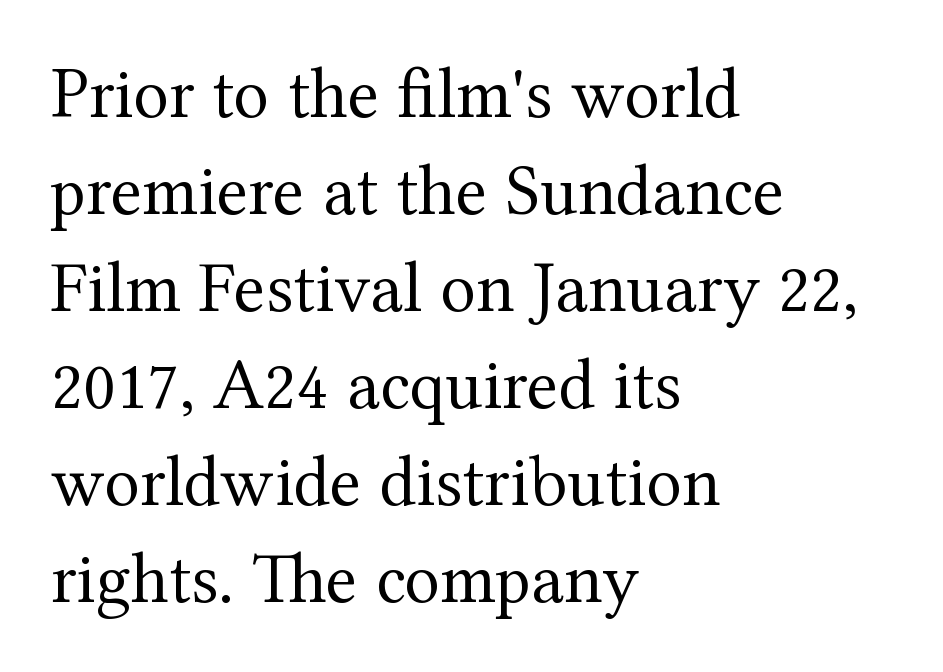
{"serif": "yes", "italic": "no", "bold": "no", "weight": "regular", "width": "normal", "stroke_contrast": "medium", "x_height": "medium", "monospaced": "no", "underline": "no", "align": "left", "line_spacing": "normal", "line_spacing_ratio": 1.33, "letter_spacing": "normal", "letter_spacing_em": 0.0, "glyph_px": 73}
